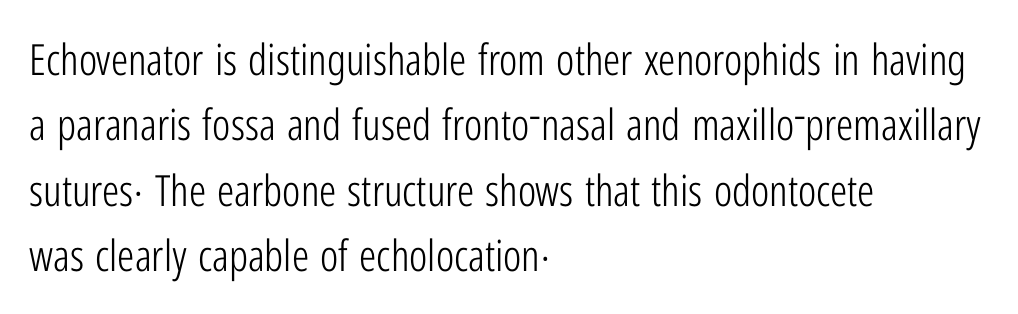
Q: Is the text bold? A: No.
Q: Is the text italic (slanted)? A: No, it is upright.
Q: Is the typeface a serif or a sans-serif typeface? A: Sans-serif.
Q: Is the text underlined? A: No.
Q: How is the paragraph aligned? A: Left-aligned.
Q: Is the spacing between letters normal or unusually wide? A: Normal.
Q: Is the spacing between lines tight, normal or loose? A: Normal.
Q: Width (condensed, normal, or wide)? A: Condensed.
Q: Stroke contrast? A: Low.
Q: x-height? A: Medium.
Q: Monospaced? A: No.
